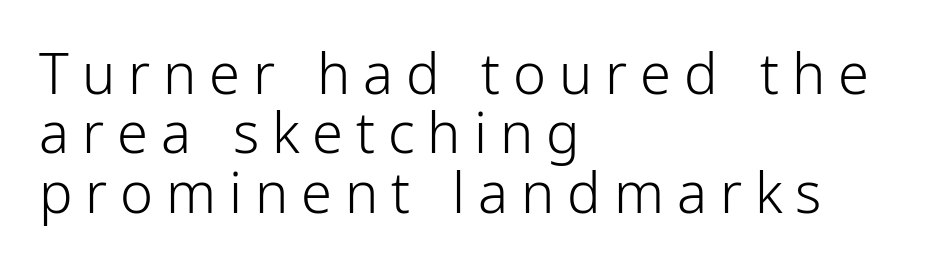
{"serif": "no", "italic": "no", "bold": "no", "weight": "light", "width": "condensed", "stroke_contrast": "low", "x_height": "medium", "monospaced": "no", "underline": "no", "align": "left", "line_spacing": "tight", "line_spacing_ratio": 1.06, "letter_spacing": "wide", "letter_spacing_em": 0.23, "glyph_px": 56}
